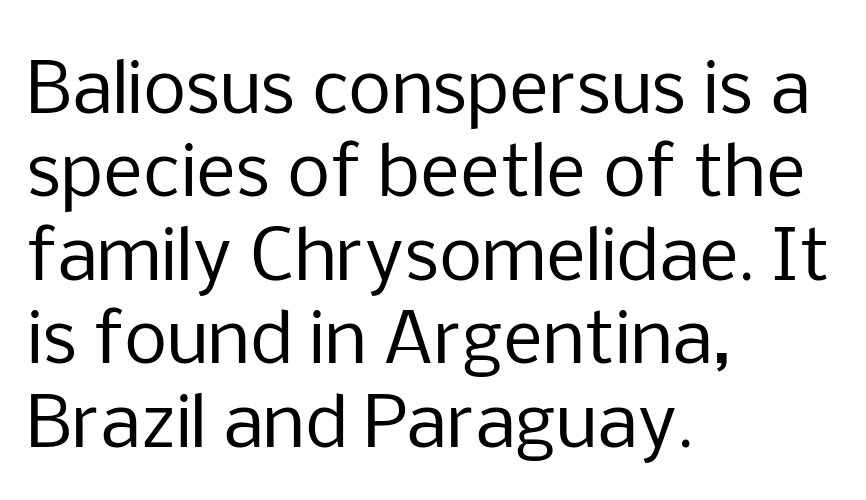
The gaps between neighbouring characters are ordinary and unremarkable. Descenders hang freely into open space. Upright lettering throughout. Serif or sans? Sans — the stroke terminals are bare. Counters stay open thanks to moderate or lighter strokes.
